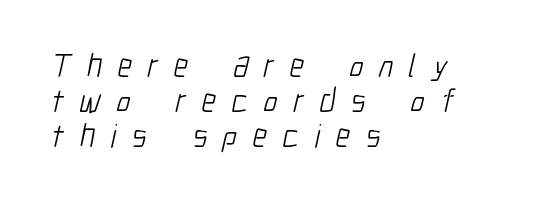
Q: Is the text bold? A: No.
Q: Is the typeface a serif or a sans-serif typeface? A: Sans-serif.
Q: Is the text underlined? A: No.
Q: How is the paragraph aligned? A: Left-aligned.
Q: Is the spacing between letters normal or unusually wide? A: Unusually wide.
Q: Is the spacing between lines tight, normal or loose? A: Tight.
Q: Width (condensed, normal, or wide)? A: Condensed.
Q: Stroke contrast? A: Low.
Q: x-height? A: Medium.
Q: Monospaced? A: No.
